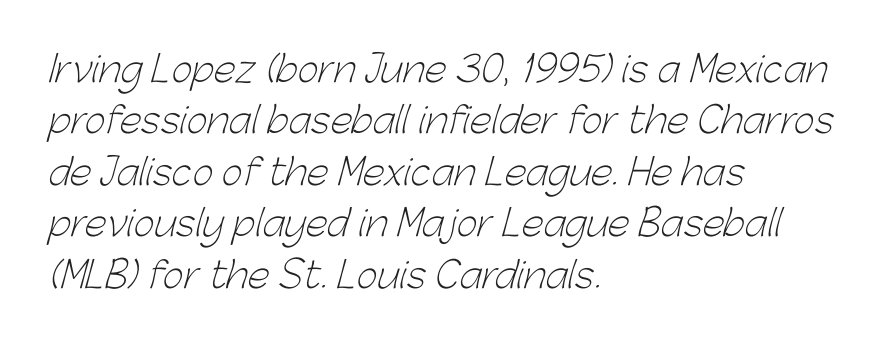
The image shows 36 px light sans-serif type; set left-aligned, normal line spacing (1.43x), normal letter spacing, not underlined; low stroke contrast and a medium x-height.
